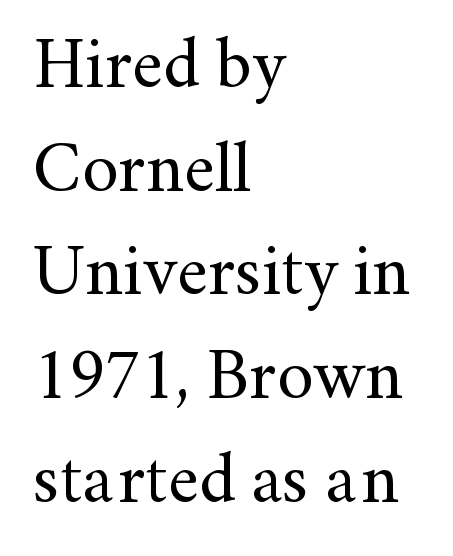
The image shows 72 px regular-weight serif type, upright; set left-aligned, normal line spacing (1.44x), normal letter spacing, not underlined; medium stroke contrast and a small x-height.
